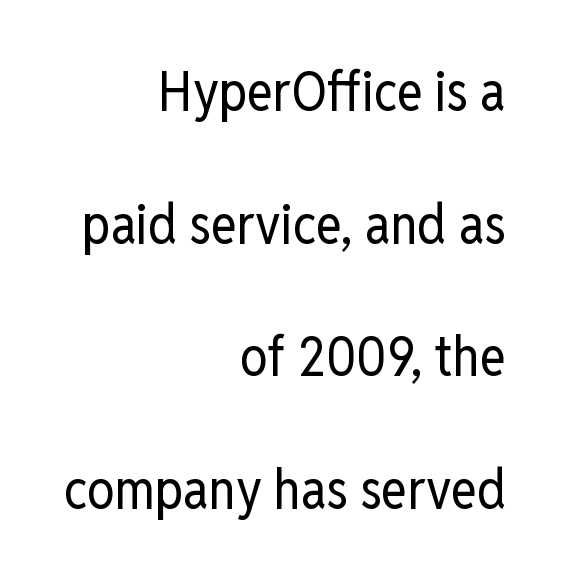
Q: Is the text bold? A: No.
Q: Is the text italic (slanted)? A: No, it is upright.
Q: Is the typeface a serif or a sans-serif typeface? A: Sans-serif.
Q: Is the text underlined? A: No.
Q: How is the paragraph aligned? A: Right-aligned.
Q: Is the spacing between letters normal or unusually wide? A: Normal.
Q: Is the spacing between lines tight, normal or loose? A: Loose.
Q: Width (condensed, normal, or wide)? A: Condensed.
Q: Stroke contrast? A: Low.
Q: x-height? A: Medium.
Q: Monospaced? A: No.
